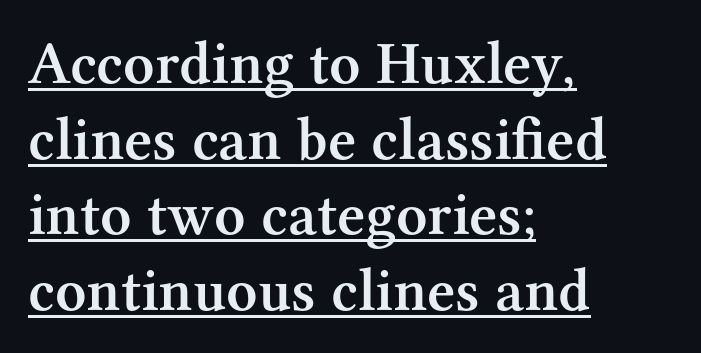
The image shows 61 px semibold serif type, upright; set left-aligned, line spacing 1.24x, normal letter spacing, underlined; medium stroke contrast and a medium x-height.
